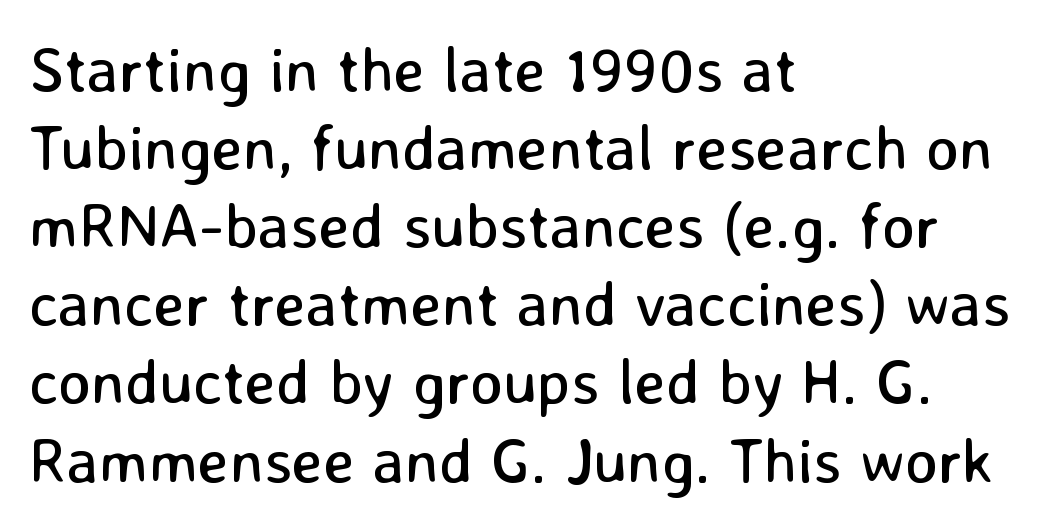
One-word summary of the alignment: left. You could call the tracking neutral — neither tight nor loose. Italic? Not at all — the glyphs are vertical. Spacing verdict: proportional, widths tailored to each character. Typographically, this falls in the sans-serif category.
